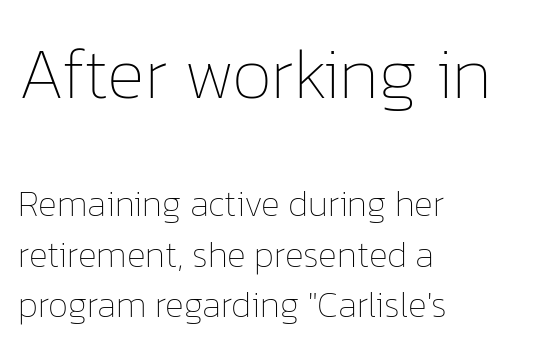
Rendered with straight, roman letterforms. Notice how descenders clear the ascenders below comfortably — that's standard leading. The gap between lines stays unmarked. Larger block? The one above; the one below is distinctly smaller. Think of a printed novel: that variable character pitch is what you see here.
